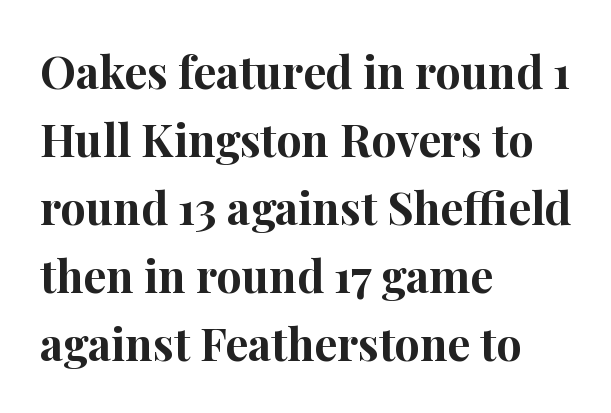
Q: Is the text bold? A: Yes.
Q: Is the text italic (slanted)? A: No, it is upright.
Q: Is the typeface a serif or a sans-serif typeface? A: Serif.
Q: Is the text underlined? A: No.
Q: How is the paragraph aligned? A: Left-aligned.
Q: Is the spacing between letters normal or unusually wide? A: Normal.
Q: Is the spacing between lines tight, normal or loose? A: Normal.
Q: Width (condensed, normal, or wide)? A: Normal.
Q: Stroke contrast? A: High.
Q: x-height? A: Medium.
Q: Monospaced? A: No.
